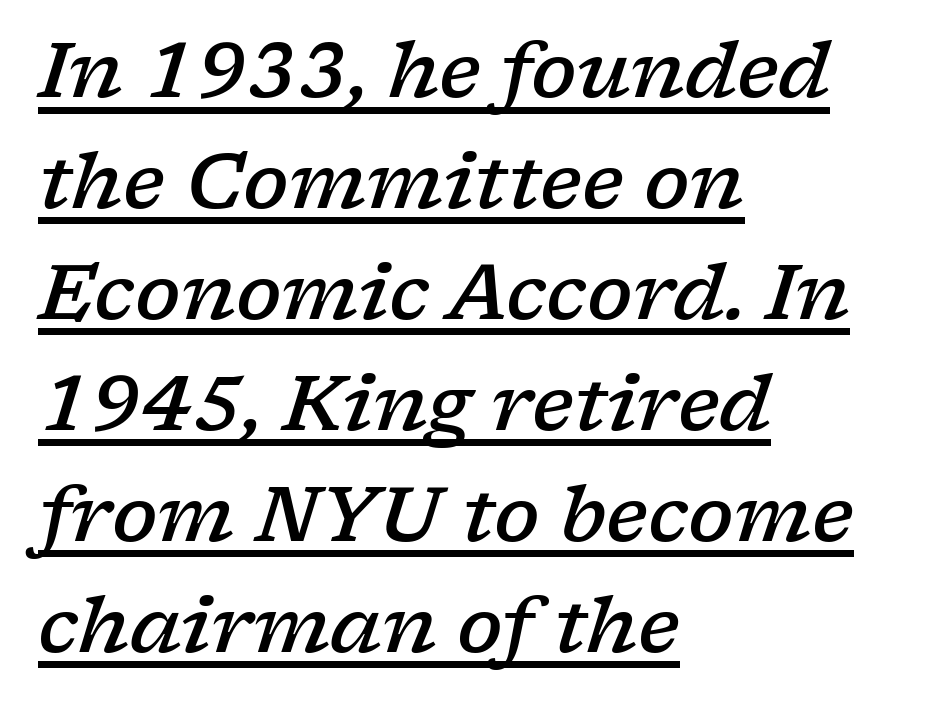
The face used here has a pronounced slope to its letters. Each letter keeps its own natural width here, so spacing adapts to shape. Every word sits above its own underline. Typographic density is moderately raised because the face is semibold. The type is set solid horizontally, with unmodified tracking. A classic flush-left, rag-right setting is used for this passage.
